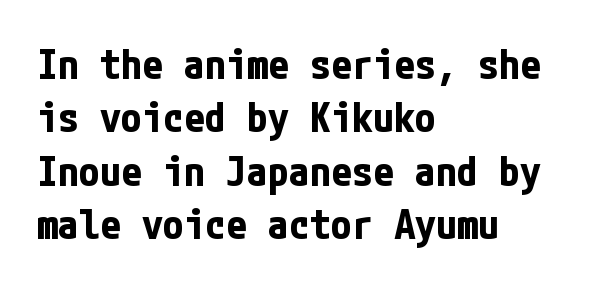
The image shows 42 px bold, condensed sans-serif type, upright; set left-aligned, normal line spacing (1.27x), normal letter spacing, not underlined; low stroke contrast and a medium x-height.
